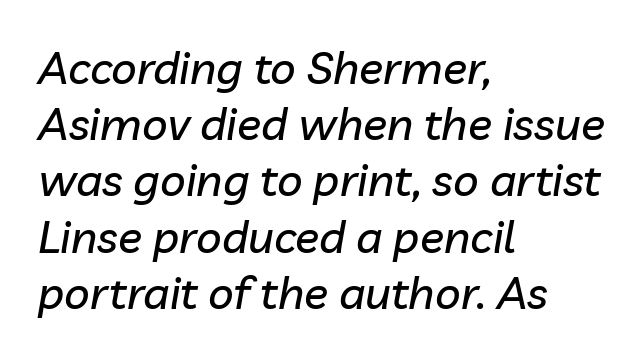
Q: Is the text italic (slanted)? A: Yes, it leans right by about 10 degrees.
Q: Is the text underlined? A: No.
Q: How is the paragraph aligned? A: Left-aligned.
Q: Is the spacing between letters normal or unusually wide? A: Normal.
Q: Is the spacing between lines tight, normal or loose? A: Normal.
Q: Width (condensed, normal, or wide)? A: Normal.
Q: Stroke contrast? A: Low.
Q: x-height? A: Medium.
Q: Monospaced? A: No.
